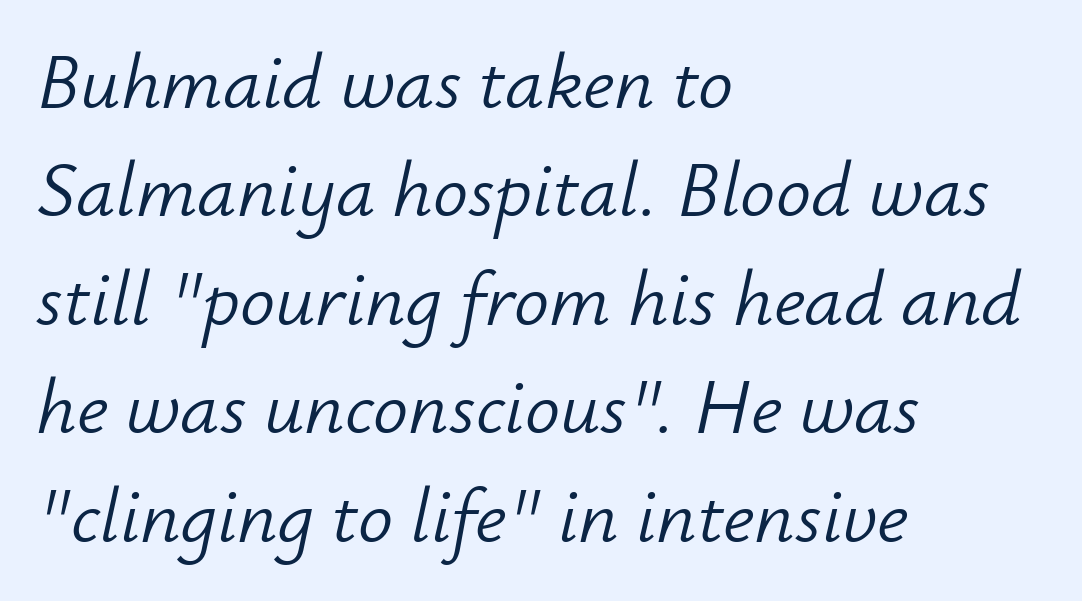
The image shows 78 px light type, italic (leaning right); set left-aligned, normal line spacing (1.39x), normal letter spacing, not underlined; low stroke contrast and a small x-height.
